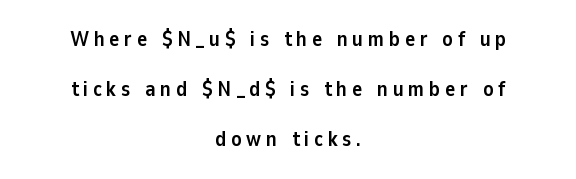
Q: Is the text bold? A: Yes.
Q: Is the text italic (slanted)? A: No, it is upright.
Q: Is the text underlined? A: No.
Q: How is the paragraph aligned? A: Centered.
Q: Is the spacing between letters normal or unusually wide? A: Unusually wide.
Q: Is the spacing between lines tight, normal or loose? A: Loose.
